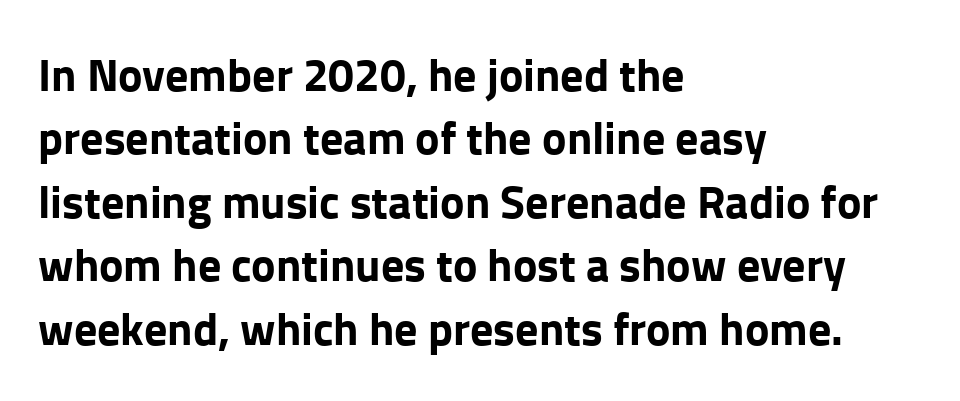
{"serif": "no", "italic": "no", "bold": "yes", "weight": "bold", "width": "normal", "stroke_contrast": "low", "x_height": "medium", "monospaced": "no", "underline": "no", "align": "left", "line_spacing": "normal", "line_spacing_ratio": 1.38, "letter_spacing": "normal", "letter_spacing_em": 0.0, "glyph_px": 46}
